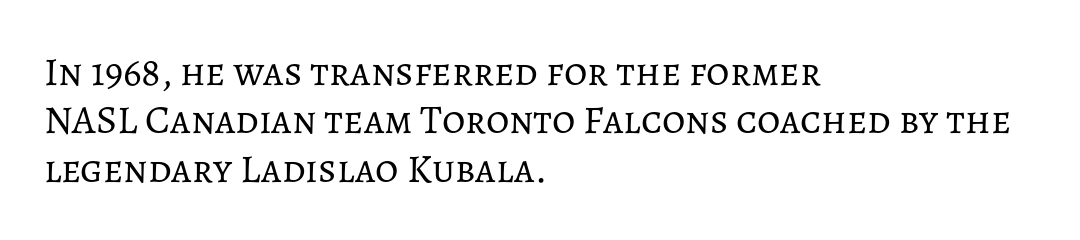
The image shows 40 px regular-weight type, upright; set left-aligned, line spacing 1.21x, normal letter spacing, not underlined; low stroke contrast and a medium x-height.
